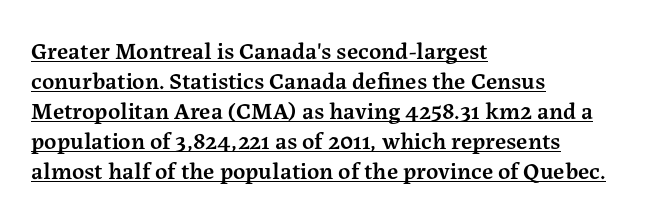
Q: Is the text bold? A: Semi-bold.
Q: Is the text italic (slanted)? A: No, it is upright.
Q: Is the text underlined? A: Yes.
Q: How is the paragraph aligned? A: Left-aligned.
Q: Is the spacing between letters normal or unusually wide? A: Normal.
Q: Is the spacing between lines tight, normal or loose? A: Normal.
